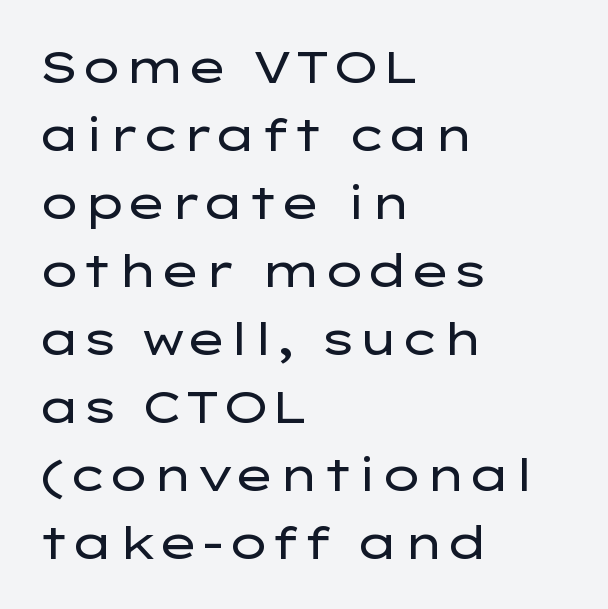
{"serif": "no", "italic": "no", "bold": "no", "weight": "regular", "width": "wide", "stroke_contrast": "low", "x_height": "medium", "monospaced": "no", "underline": "no", "align": "left", "line_spacing": "normal", "line_spacing_ratio": 1.51, "letter_spacing": "normal", "letter_spacing_em": 0.0, "glyph_px": 45}
